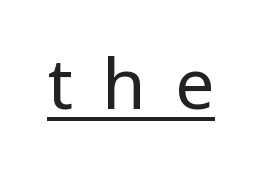
No heavy texture on the line: the type isn't bold. Loose tracking; the words dissolve into strings of separated letters. Here the designer chose a conventional face with non-uniform glyph widths. Glance below the letters and you will spot a drawn line. The font's upright variant was chosen for this text. This is sans-serif lettering, the kind often seen on screens and signage.
